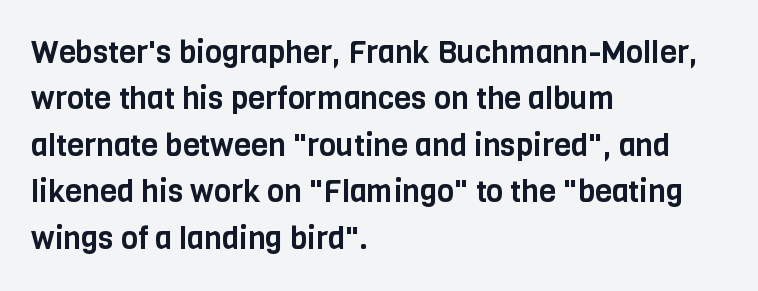
Every stem runs plumb, perpendicular to the baseline. The space directly below the letters is spotless. The horizontal fit of the characters is conventional and even. Varying glyph widths throughout — classic text-font behaviour. Regarding leading, the lines here are spaced in the standard way.
